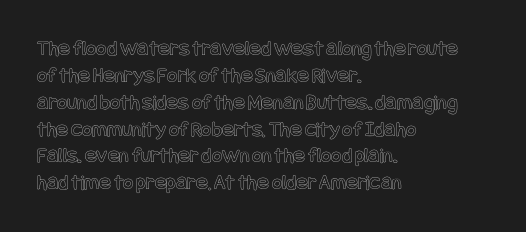
Q: Is the text italic (slanted)? A: No, it is upright.
Q: Is the text underlined? A: No.
Q: How is the paragraph aligned? A: Left-aligned.
Q: Is the spacing between letters normal or unusually wide? A: Normal.
